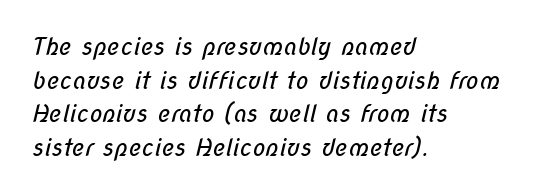
{"bold": "no", "underline": "no", "align": "left", "line_spacing": "normal", "line_spacing_ratio": 1.4, "letter_spacing": "normal", "letter_spacing_em": 0.0, "glyph_px": 24}
